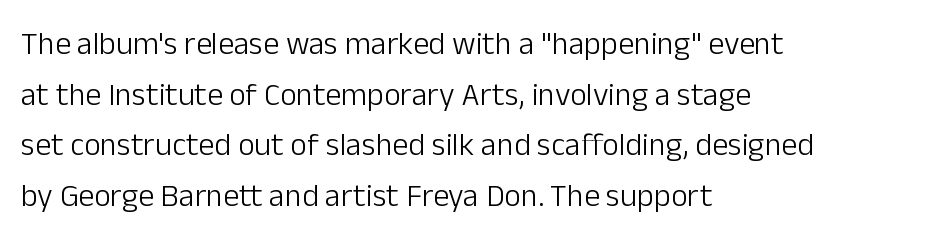
The gap between lines stays unmarked. The font sits on the lighter half of the weight spectrum, regular included. The paragraph shown leans on its left margin. Short note: letters normally spaced.
